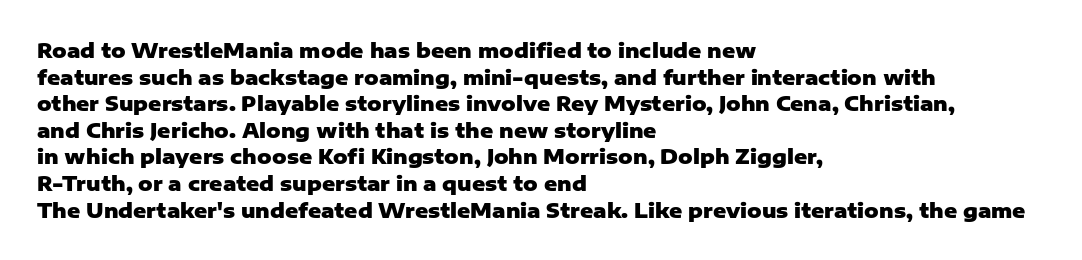
{"italic": "no", "bold": "yes", "underline": "no", "align": "left", "line_spacing": "normal", "line_spacing_ratio": 1.33, "letter_spacing": "normal", "letter_spacing_em": 0.0, "glyph_px": 20}
